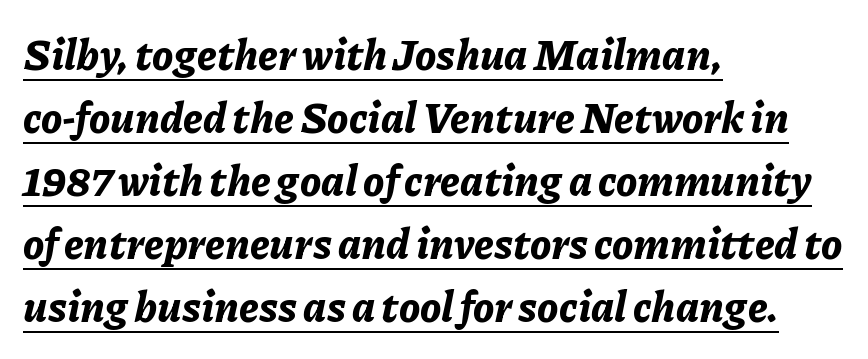
The image shows 42 px bold type, italic (leaning right); set left-aligned, normal line spacing (1.5x), normal letter spacing, underlined; low stroke contrast and a medium x-height.
